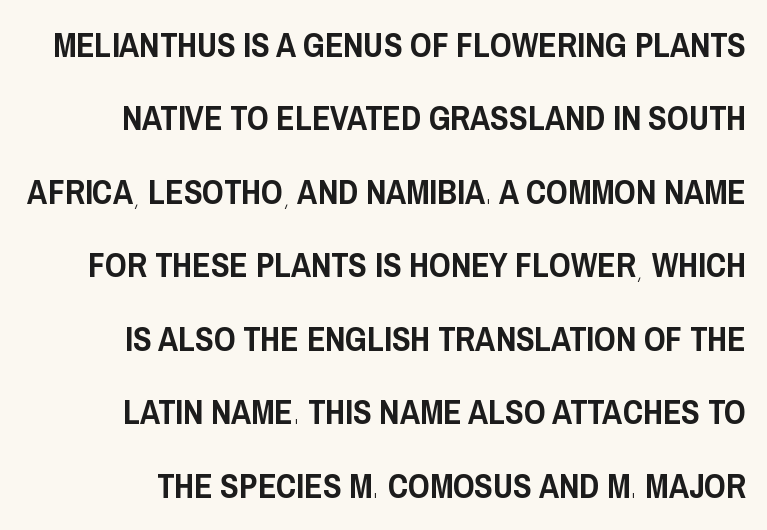
{"serif": "no", "italic": "no", "width": "condensed", "stroke_contrast": "low", "x_height": "large", "monospaced": "no", "underline": "no", "line_spacing": "loose", "line_spacing_ratio": 2.16, "letter_spacing": "normal", "letter_spacing_em": 0.0, "glyph_px": 34}
